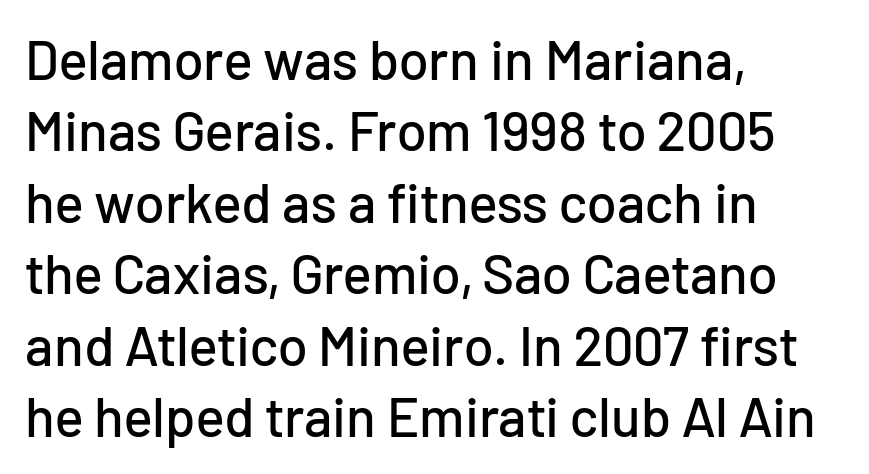
Type without underlining. Evenly set lines give the paragraph a standard silhouette. Think of a printed novel: that variable character pitch is what you see here. This is the regular roman posture of the typeface. The lines are quadded left. The typeface chosen for these lines omits serifs.
